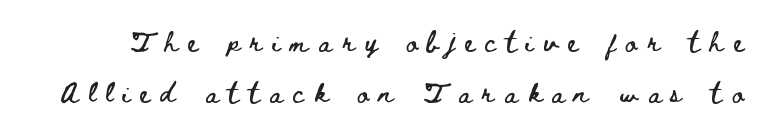
Rule under the text: the space is simply empty. Baseline-to-baseline distance is far greater than the letter height. Between one letter and the next there's a generous, obvious gap.
